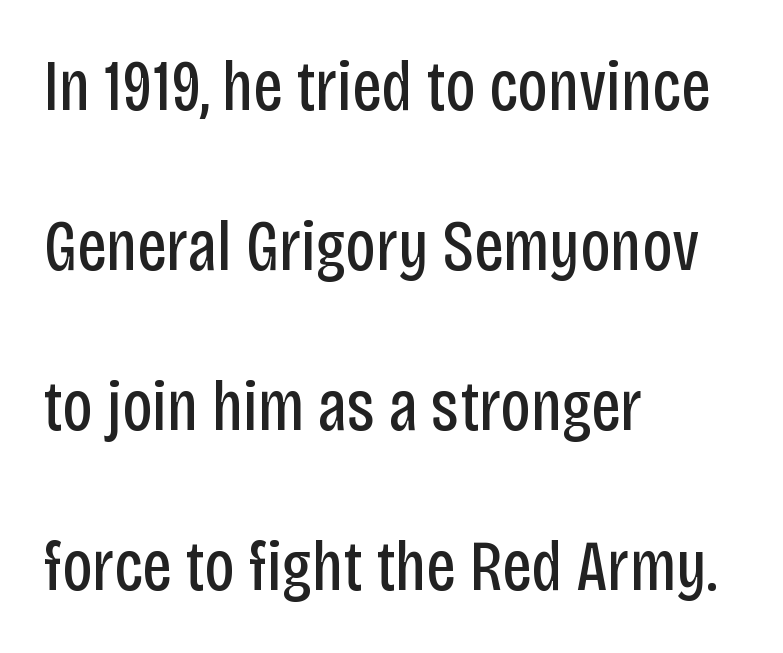
The image shows 72 px regular-weight, condensed sans-serif type, upright; set left-aligned, loose line spacing (2.22x), normal letter spacing, not underlined; low stroke contrast and a large x-height.
